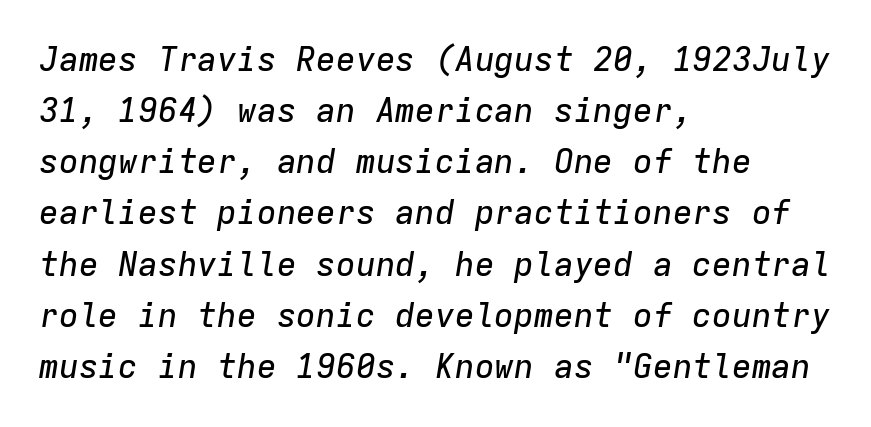
Q: Is the text italic (slanted)? A: Yes, it leans right by about 9 degrees.
Q: Is the text underlined? A: No.
Q: How is the paragraph aligned? A: Left-aligned.
Q: Is the spacing between letters normal or unusually wide? A: Normal.
Q: Is the spacing between lines tight, normal or loose? A: Normal.
Q: Width (condensed, normal, or wide)? A: Normal.
Q: Stroke contrast? A: Low.
Q: x-height? A: Medium.
Q: Monospaced? A: Yes.
